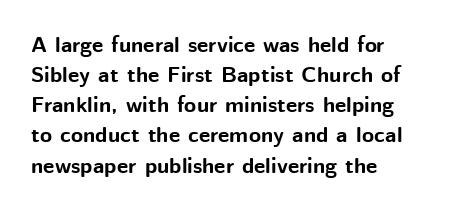
The paragraph shown leans on its left margin. This block has exactly the height ordinary leading produces. Italic: no, the glyphs are upright roman. The baseline area is clear.
